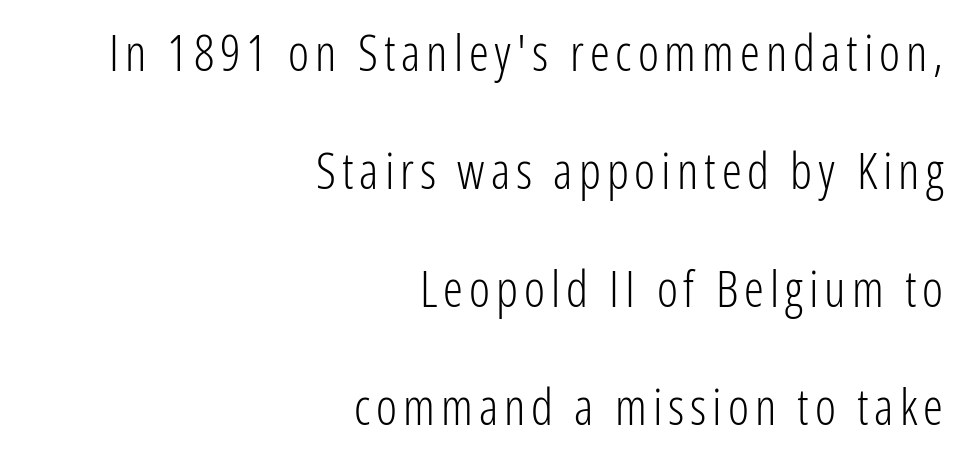
The image shows 50 px light, condensed sans-serif type, upright; set right-aligned, loose line spacing (2.36x), not underlined; low stroke contrast and a medium x-height.
